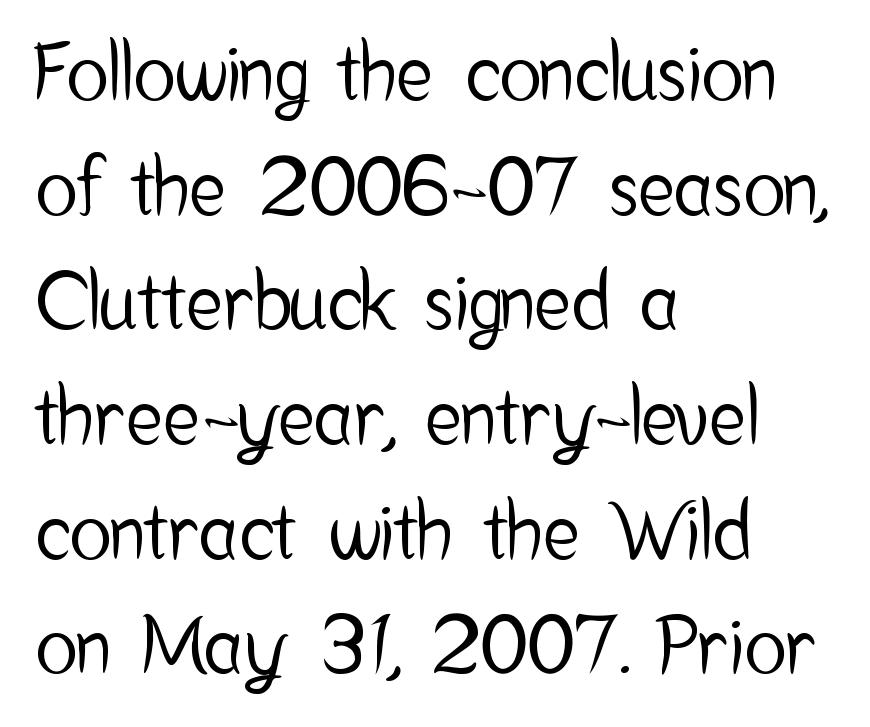
Q: Is the text italic (slanted)? A: No, it is upright.
Q: Is the typeface a serif or a sans-serif typeface? A: Sans-serif.
Q: Is the text underlined? A: No.
Q: How is the paragraph aligned? A: Left-aligned.
Q: Is the spacing between letters normal or unusually wide? A: Normal.
Q: Is the spacing between lines tight, normal or loose? A: Normal.
Q: Width (condensed, normal, or wide)? A: Condensed.
Q: Stroke contrast? A: Low.
Q: x-height? A: Medium.
Q: Monospaced? A: No.
